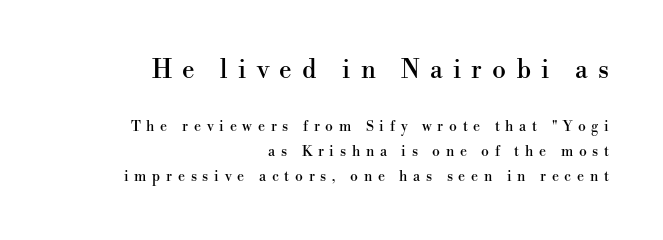
Casual observation: everything's shoved over to the right. Underlining? Definitely not there. Size contrast runs from large at the top to small at the bottom. Ascenders rise straight up at ninety degrees.
